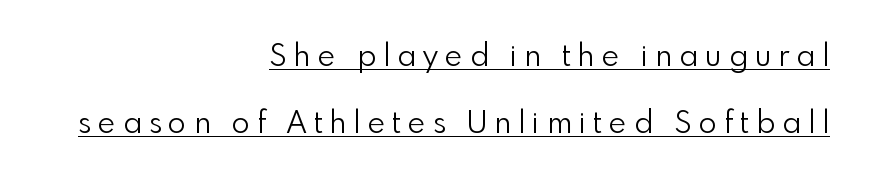
Q: Is the text bold? A: No.
Q: Is the text italic (slanted)? A: No, it is upright.
Q: Is the typeface a serif or a sans-serif typeface? A: Sans-serif.
Q: Is the text underlined? A: Yes.
Q: How is the paragraph aligned? A: Right-aligned.
Q: Is the spacing between letters normal or unusually wide? A: Unusually wide.
Q: Is the spacing between lines tight, normal or loose? A: Loose.
Q: Width (condensed, normal, or wide)? A: Normal.
Q: x-height? A: Small.
Q: Monospaced? A: No.
